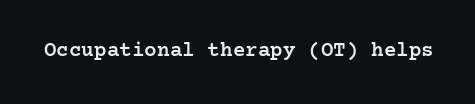
{"italic": "no", "bold": "semi", "underline": "no", "letter_spacing": "normal", "letter_spacing_em": 0.0, "glyph_px": 21}
